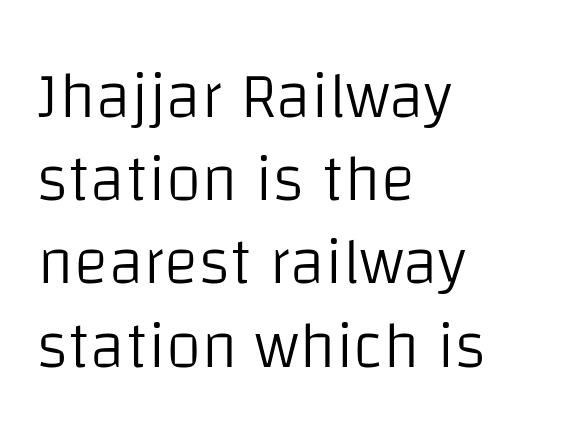
The image shows 65 px light sans-serif type, upright; set left-aligned, normal line spacing (1.28x), normal letter spacing, not underlined; low stroke contrast and a large x-height.
